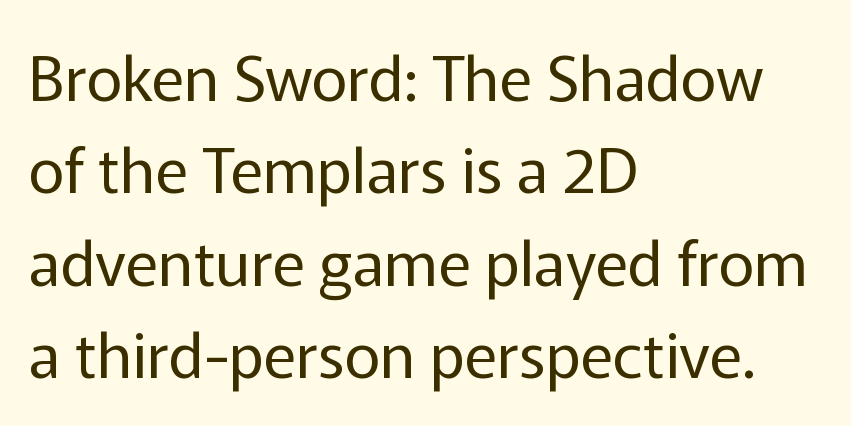
Q: Is the text bold? A: No.
Q: Is the text italic (slanted)? A: No, it is upright.
Q: Is the typeface a serif or a sans-serif typeface? A: Sans-serif.
Q: Is the text underlined? A: No.
Q: How is the paragraph aligned? A: Left-aligned.
Q: Is the spacing between letters normal or unusually wide? A: Normal.
Q: Is the spacing between lines tight, normal or loose? A: Normal.
Q: Width (condensed, normal, or wide)? A: Normal.
Q: Stroke contrast? A: Low.
Q: x-height? A: Medium.
Q: Monospaced? A: No.
